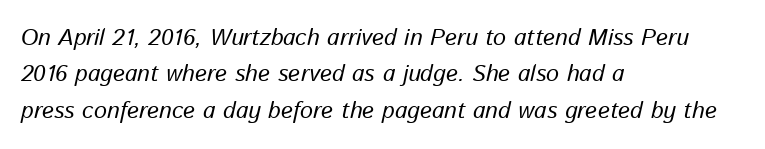
{"italic": "yes", "lean": "right", "slant_degrees": 13, "bold": "no", "underline": "no", "align": "left", "line_spacing": "normal", "line_spacing_ratio": 1.58, "letter_spacing": "normal", "letter_spacing_em": 0.0, "glyph_px": 23}
